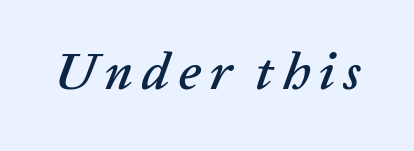
The image shows 52 px text type, italic (leaning right); set not underlined; low stroke contrast and a medium x-height.
